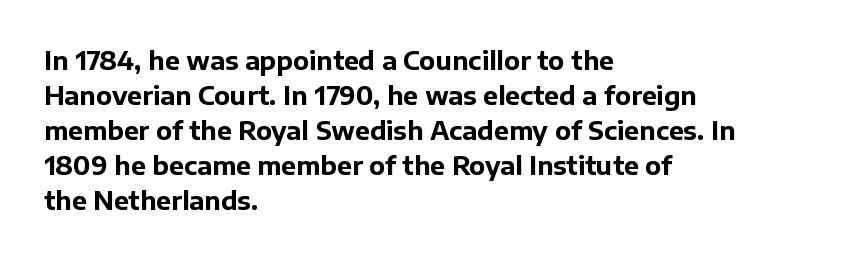
Q: Is the text bold? A: Yes.
Q: Is the text italic (slanted)? A: No, it is upright.
Q: Is the text underlined? A: No.
Q: How is the paragraph aligned? A: Left-aligned.
Q: Is the spacing between letters normal or unusually wide? A: Normal.
Q: Is the spacing between lines tight, normal or loose? A: Normal.
